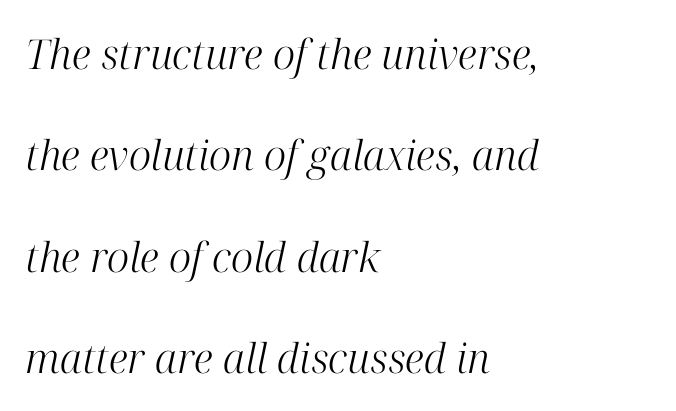
The image shows 41 px light serif type, italic (leaning right); set left-aligned, loose line spacing (2.47x), normal letter spacing, not underlined; high stroke contrast and a medium x-height.
